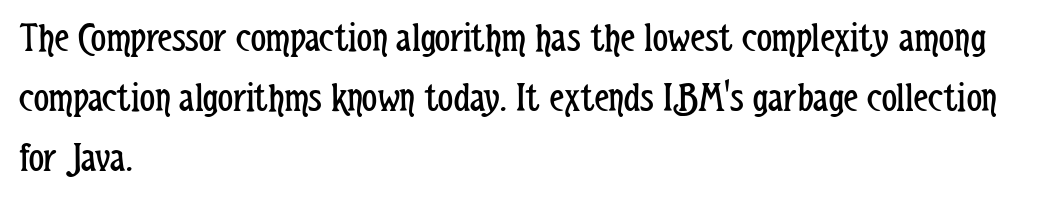
The image shows 42 px regular-weight, condensed sans-serif type, upright; set left-aligned, normal line spacing (1.43x), normal letter spacing, not underlined; low stroke contrast and a medium x-height.
